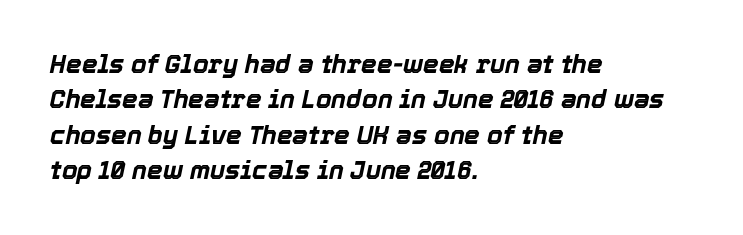
The image shows 25 px bold type, italic (leaning right); set left-aligned, normal line spacing (1.42x), normal letter spacing, not underlined.
